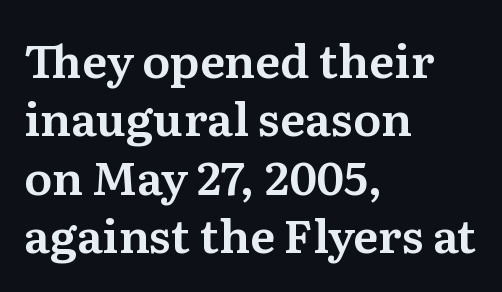
{"serif": "yes", "italic": "no", "width": "normal", "stroke_contrast": "medium", "x_height": "medium", "monospaced": "no", "underline": "no", "align": "left", "line_spacing": "normal", "line_spacing_ratio": 1.27, "letter_spacing": "normal", "letter_spacing_em": 0.0, "glyph_px": 46}
